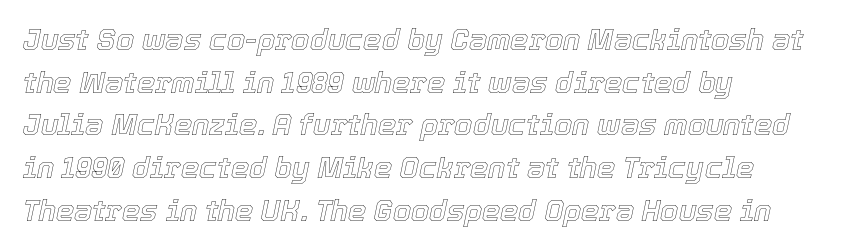
The image shows 29 px text type, italic (leaning right); set left-aligned, normal line spacing (1.47x), normal letter spacing, not underlined; a medium x-height.
